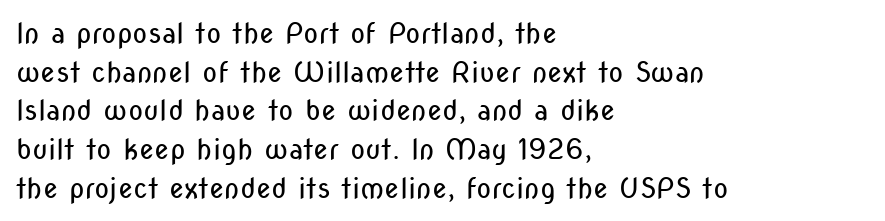
Q: Is the text bold? A: No.
Q: Is the text italic (slanted)? A: No, it is upright.
Q: Is the typeface a serif or a sans-serif typeface? A: Sans-serif.
Q: Is the text underlined? A: No.
Q: How is the paragraph aligned? A: Left-aligned.
Q: Is the spacing between letters normal or unusually wide? A: Normal.
Q: Is the spacing between lines tight, normal or loose? A: Normal.
Q: Width (condensed, normal, or wide)? A: Condensed.
Q: Stroke contrast? A: Low.
Q: x-height? A: Medium.
Q: Monospaced? A: No.
